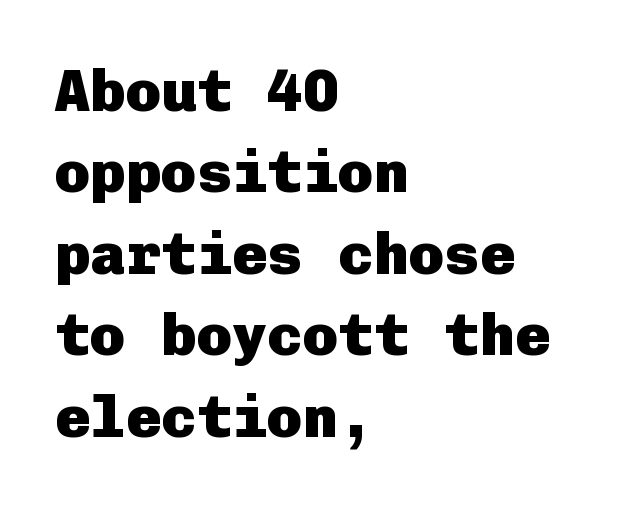
{"serif": "no", "italic": "no", "bold": "yes", "weight": "heavy", "width": "normal", "stroke_contrast": "low", "x_height": "medium", "underline": "no", "align": "left", "line_spacing": "normal", "line_spacing_ratio": 1.38, "letter_spacing": "normal", "letter_spacing_em": 0.0, "glyph_px": 59}
